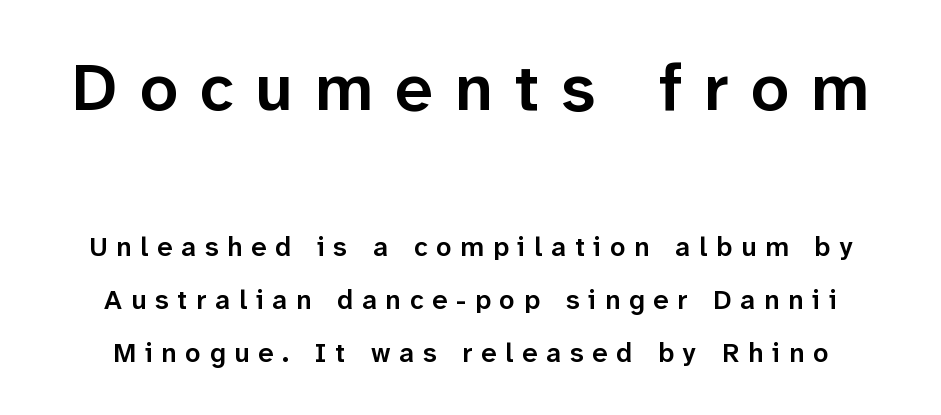
This block would shrink considerably if given ordinary leading; it's expanded now. Every letter is mildly thick-stroked: semibold rather than bold. The letters advance in unequal steps, a hallmark of proportional type. When letters stand straight like this, we call the style roman or upright.
